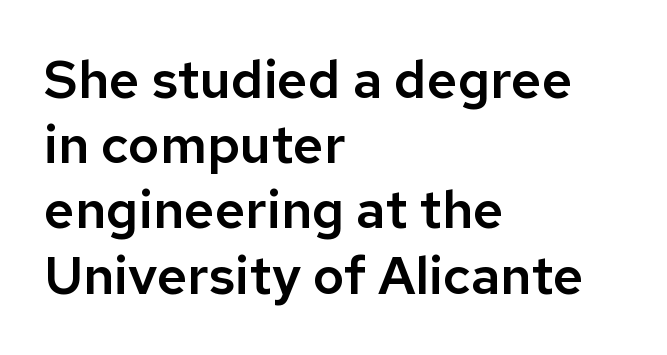
{"serif": "no", "italic": "no", "width": "normal", "stroke_contrast": "low", "x_height": "medium", "monospaced": "no", "underline": "no", "align": "left", "line_spacing_ratio": 1.23, "letter_spacing": "normal", "letter_spacing_em": 0.0, "glyph_px": 53}
